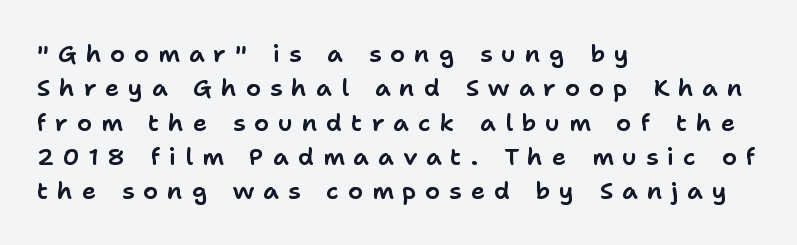
{"italic": "no", "underline": "no", "align": "left", "line_spacing": "normal", "line_spacing_ratio": 1.43, "letter_spacing": "wide", "letter_spacing_em": 0.37, "glyph_px": 24}
